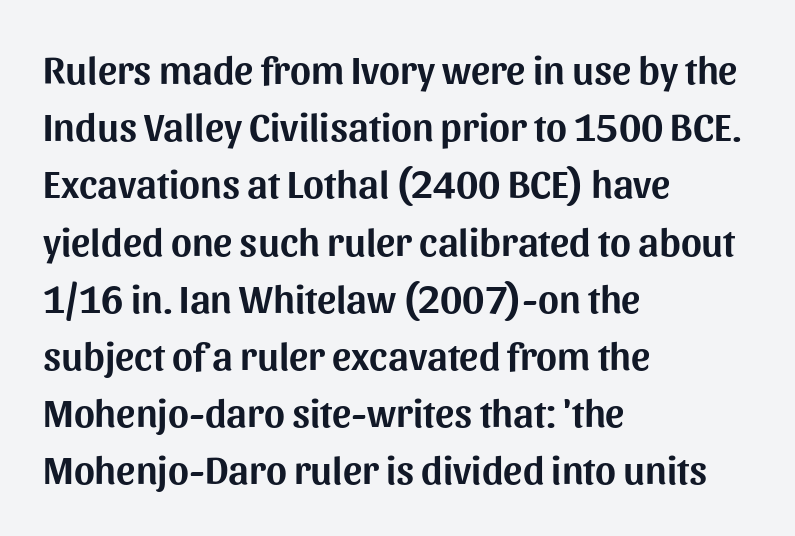
Q: Is the text italic (slanted)? A: No, it is upright.
Q: Is the typeface a serif or a sans-serif typeface? A: Sans-serif.
Q: Is the text underlined? A: No.
Q: How is the paragraph aligned? A: Left-aligned.
Q: Is the spacing between letters normal or unusually wide? A: Normal.
Q: Is the spacing between lines tight, normal or loose? A: Normal.
Q: Width (condensed, normal, or wide)? A: Normal.
Q: Stroke contrast? A: Medium.
Q: x-height? A: Medium.
Q: Monospaced? A: No.
